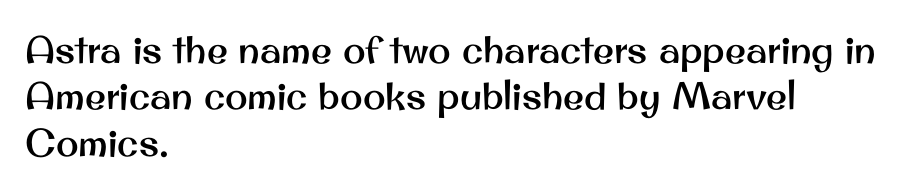
The image shows 38 px sans-serif type, upright; set left-aligned, line spacing 1.22x, normal letter spacing, not underlined; medium stroke contrast and a small x-height.
